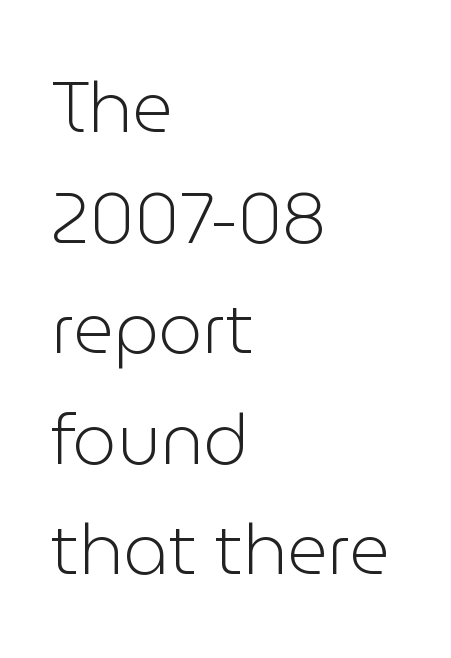
{"serif": "no", "italic": "no", "bold": "no", "weight": "light", "width": "normal", "stroke_contrast": "low", "x_height": "medium", "monospaced": "no", "underline": "no", "align": "left", "line_spacing": "normal", "line_spacing_ratio": 1.58, "letter_spacing": "normal", "letter_spacing_em": 0.0, "glyph_px": 70}
